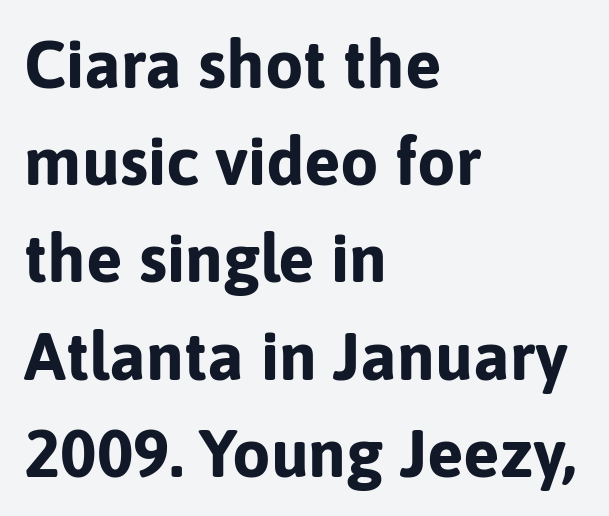
Q: Is the text bold? A: Yes.
Q: Is the text italic (slanted)? A: No, it is upright.
Q: Is the typeface a serif or a sans-serif typeface? A: Sans-serif.
Q: Is the text underlined? A: No.
Q: How is the paragraph aligned? A: Left-aligned.
Q: Is the spacing between letters normal or unusually wide? A: Normal.
Q: Is the spacing between lines tight, normal or loose? A: Normal.
Q: Width (condensed, normal, or wide)? A: Normal.
Q: Stroke contrast? A: Low.
Q: x-height? A: Medium.
Q: Monospaced? A: No.
